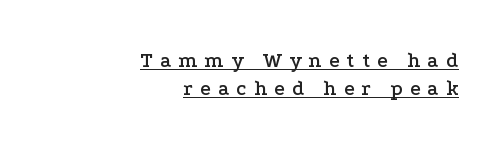
Tracking value appears strongly positive — letters spread wide. The paragraph shown leans on its right margin. Line spacing here is normal. These lines were composed using upright roman letters.
